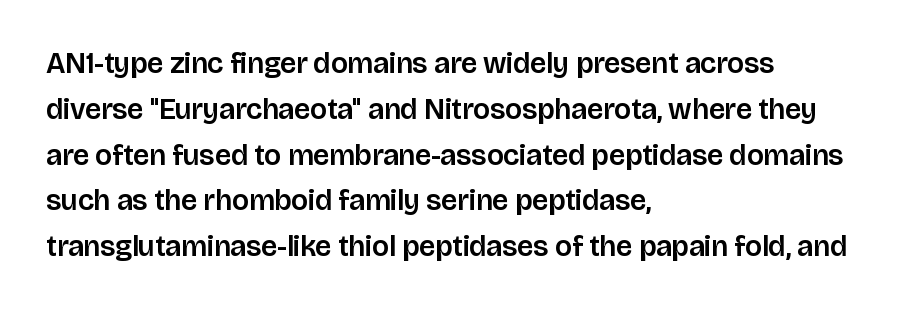
Leftover space on each line is placed entirely after the last word. Rows of type keep a routine distance in the vertical direction. Is this a fixed-width face? No — the glyphs have proportional, varying widths. Stroke terminals: plain, sans-serif.
